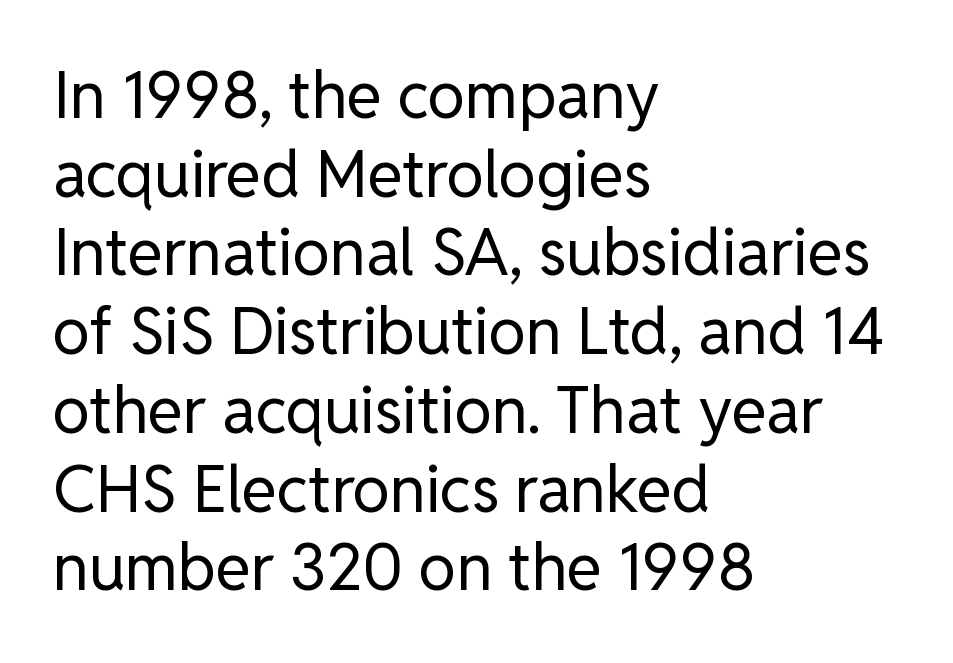
The image shows 64 px regular-weight sans-serif type, upright; set left-aligned, line spacing 1.23x, normal letter spacing, not underlined; low stroke contrast and a medium x-height.
